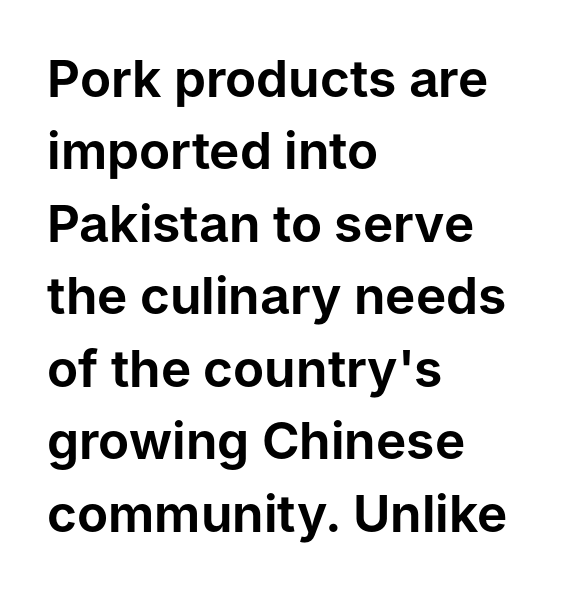
Q: Is the text italic (slanted)? A: No, it is upright.
Q: Is the typeface a serif or a sans-serif typeface? A: Sans-serif.
Q: Is the text underlined? A: No.
Q: How is the paragraph aligned? A: Left-aligned.
Q: Is the spacing between letters normal or unusually wide? A: Normal.
Q: Is the spacing between lines tight, normal or loose? A: Normal.
Q: Width (condensed, normal, or wide)? A: Normal.
Q: Stroke contrast? A: Low.
Q: x-height? A: Medium.
Q: Monospaced? A: No.
